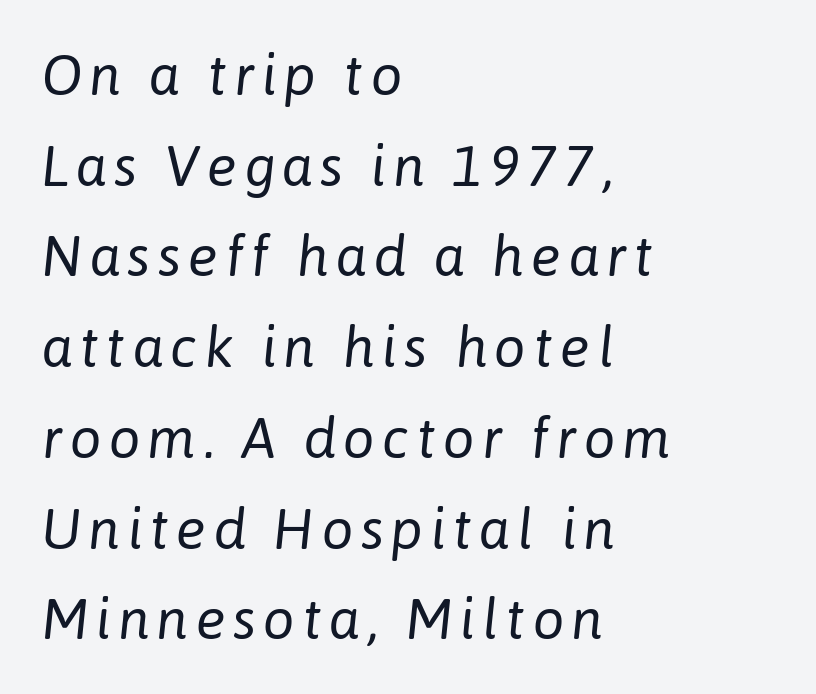
Q: Is the text bold? A: No.
Q: Is the text italic (slanted)? A: Yes, it leans right by about 6 degrees.
Q: Is the text underlined? A: No.
Q: How is the paragraph aligned? A: Left-aligned.
Q: Is the spacing between lines tight, normal or loose? A: Normal.
Q: Width (condensed, normal, or wide)? A: Normal.
Q: Stroke contrast? A: Low.
Q: x-height? A: Medium.
Q: Monospaced? A: No.
